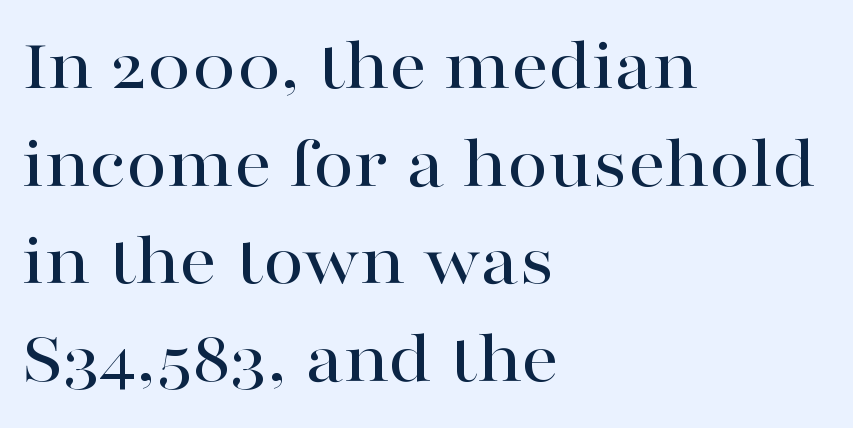
Q: Is the text italic (slanted)? A: No, it is upright.
Q: Is the typeface a serif or a sans-serif typeface? A: Serif.
Q: Is the text underlined? A: No.
Q: How is the paragraph aligned? A: Left-aligned.
Q: Is the spacing between letters normal or unusually wide? A: Normal.
Q: Is the spacing between lines tight, normal or loose? A: Normal.
Q: Width (condensed, normal, or wide)? A: Wide.
Q: Stroke contrast? A: High.
Q: x-height? A: Medium.
Q: Monospaced? A: No.
